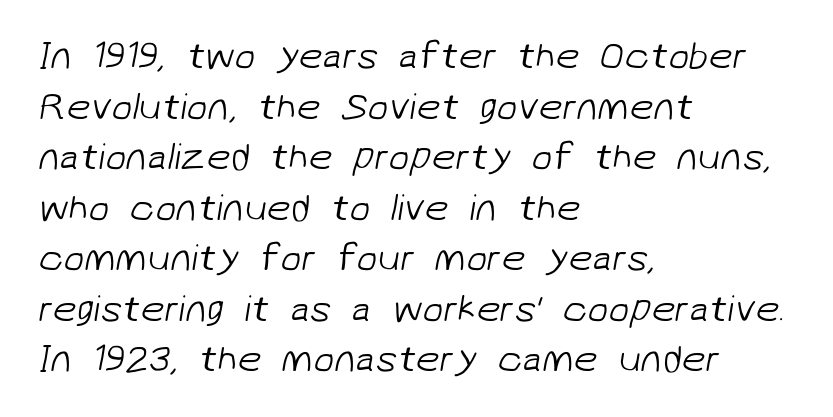
The image shows 38 px light sans-serif type; set left-aligned, normal line spacing (1.33x), normal letter spacing, not underlined; low stroke contrast and a medium x-height.
